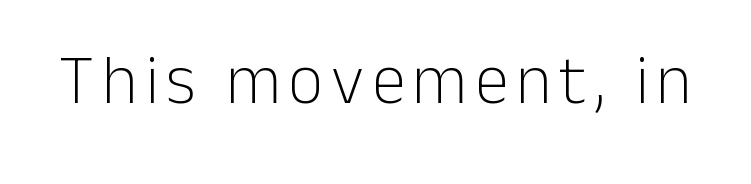
{"serif": "no", "italic": "no", "bold": "no", "weight": "light", "width": "normal", "stroke_contrast": "low", "x_height": "medium", "monospaced": "no", "underline": "no", "glyph_px": 69}
